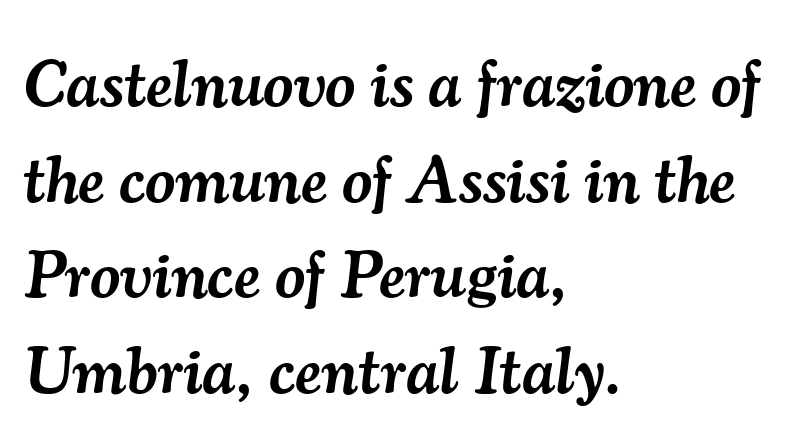
Q: Is the text bold? A: Semi-bold.
Q: Is the text italic (slanted)? A: Yes, it leans right by about 7 degrees.
Q: Is the typeface a serif or a sans-serif typeface? A: Serif.
Q: Is the text underlined? A: No.
Q: How is the paragraph aligned? A: Left-aligned.
Q: Is the spacing between letters normal or unusually wide? A: Normal.
Q: Is the spacing between lines tight, normal or loose? A: Normal.
Q: Width (condensed, normal, or wide)? A: Normal.
Q: Stroke contrast? A: Medium.
Q: x-height? A: Small.
Q: Monospaced? A: No.
